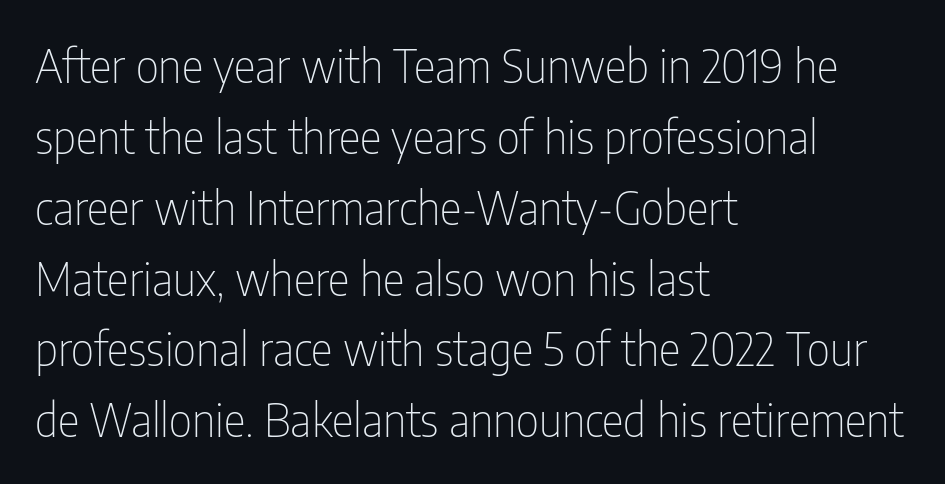
The image shows 46 px thin, condensed sans-serif type, upright; set left-aligned, normal line spacing (1.54x), normal letter spacing, not underlined; low stroke contrast and a medium x-height.
